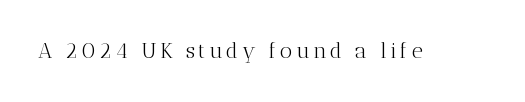
Q: Is the text bold? A: No.
Q: Is the text italic (slanted)? A: No, it is upright.
Q: Is the text underlined? A: No.
